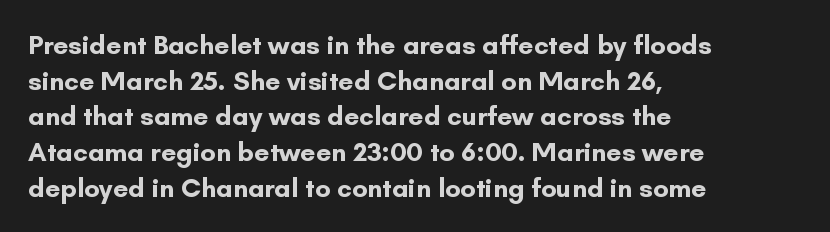
The image shows 27 px bold type, upright; set left-aligned, normal line spacing (1.32x), normal letter spacing, not underlined.
